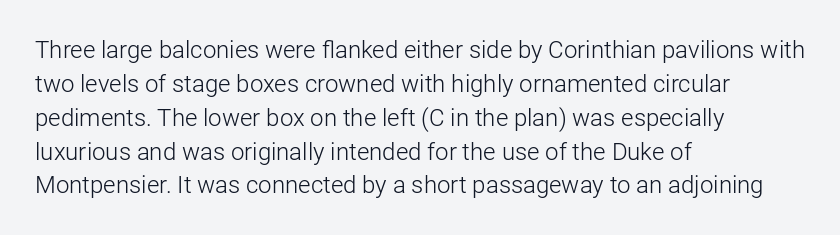
The image shows 24 px text type, upright; set left-aligned, normal line spacing (1.41x), normal letter spacing, not underlined.
